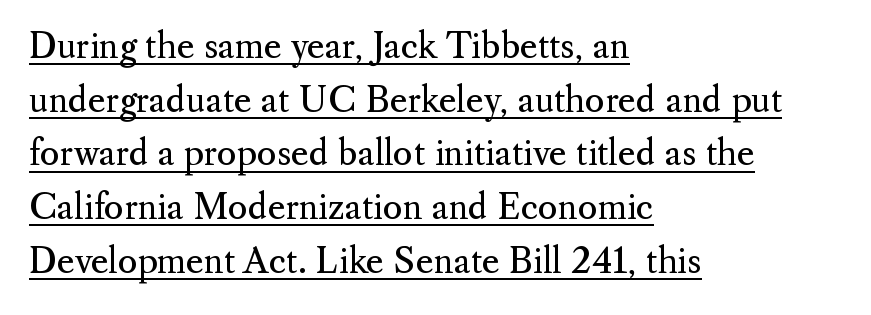
Evenly set lines give the paragraph a standard silhouette. No letter is thick-stroked: the sample isn't bold. Short note: letters normally spaced. The sample's only ornament is a line tracing under the words. A student would call this left alignment; a typographer would say flush left, rag right. This sample uses a serif face.
